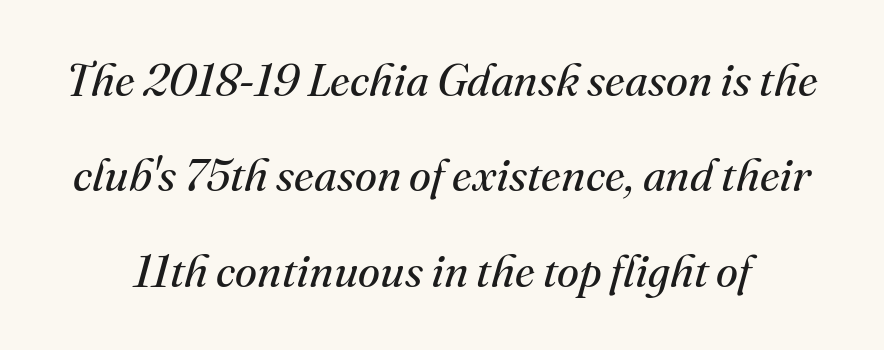
Q: Is the text bold? A: No.
Q: Is the text italic (slanted)? A: Yes, it leans right by about 16 degrees.
Q: Is the typeface a serif or a sans-serif typeface? A: Serif.
Q: Is the text underlined? A: No.
Q: Is the spacing between letters normal or unusually wide? A: Normal.
Q: Is the spacing between lines tight, normal or loose? A: Loose.
Q: Width (condensed, normal, or wide)? A: Normal.
Q: Stroke contrast? A: Medium.
Q: x-height? A: Small.
Q: Monospaced? A: No.
